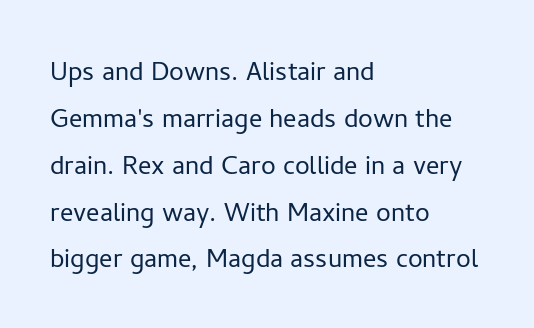
Q: Is the text bold? A: No.
Q: Is the text italic (slanted)? A: No, it is upright.
Q: Is the typeface a serif or a sans-serif typeface? A: Sans-serif.
Q: Is the text underlined? A: No.
Q: How is the paragraph aligned? A: Left-aligned.
Q: Is the spacing between letters normal or unusually wide? A: Normal.
Q: Is the spacing between lines tight, normal or loose? A: Normal.
Q: Width (condensed, normal, or wide)? A: Normal.
Q: Stroke contrast? A: Low.
Q: x-height? A: Medium.
Q: Monospaced? A: No.
